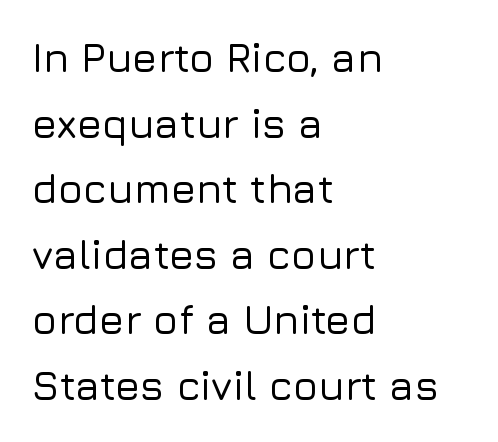
{"serif": "no", "italic": "no", "width": "normal", "stroke_contrast": "low", "x_height": "medium", "monospaced": "no", "underline": "no", "align": "left", "line_spacing": "normal", "line_spacing_ratio": 1.6, "letter_spacing": "normal", "letter_spacing_em": 0.0, "glyph_px": 41}
